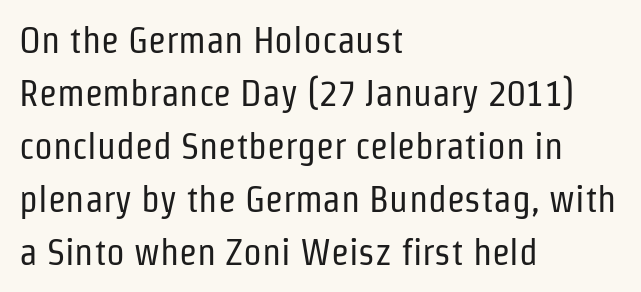
{"serif": "no", "italic": "no", "bold": "no", "weight": "regular", "width": "condensed", "stroke_contrast": "low", "x_height": "medium", "monospaced": "no", "underline": "no", "align": "left", "line_spacing": "normal", "line_spacing_ratio": 1.43, "letter_spacing": "normal", "letter_spacing_em": 0.0, "glyph_px": 37}
